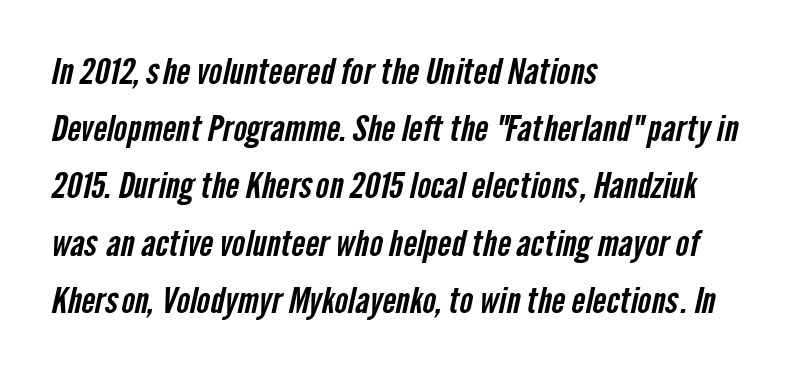
The glyphs in this specimen are sans serif. Check the space under the baseline: it is left empty. In CSS terms this would be text-align: left. Vertical spacing — default. The face used here is rendered with its standard letterfit.
